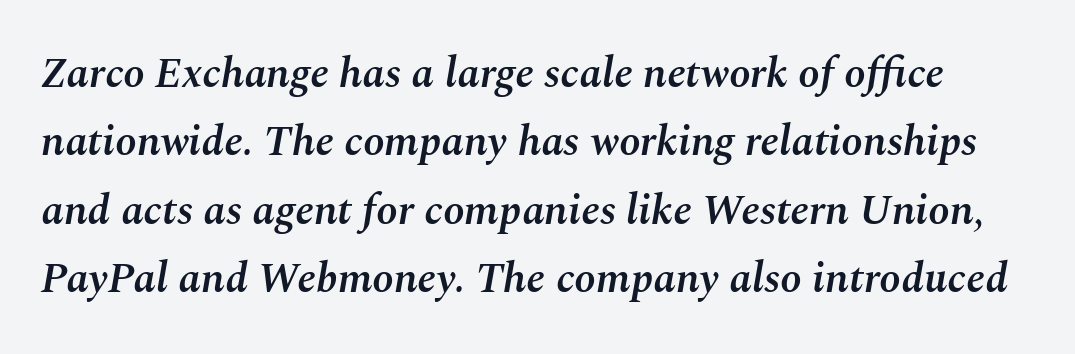
The image shows 43 px semibold type, italic (leaning right); set normal line spacing (1.59x), normal letter spacing, not underlined; medium stroke contrast and a medium x-height.
